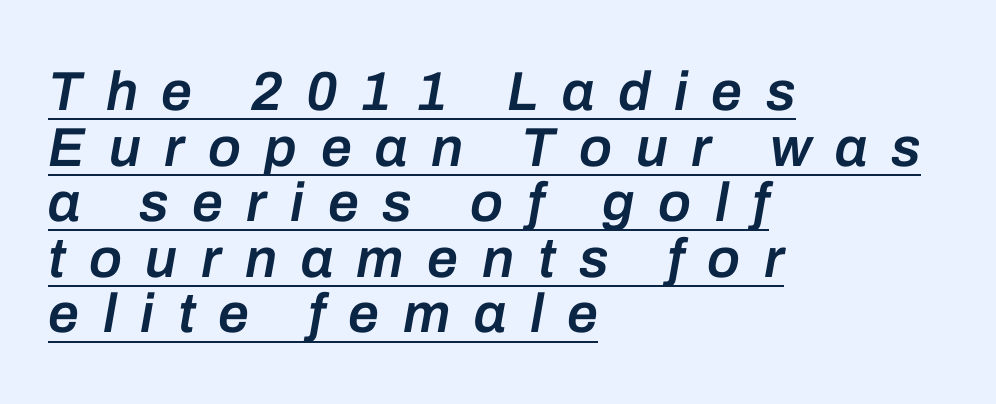
The rendering applies a slant to the glyphs. The typesetting leans somewhat heavy: a semibold. Baseline-to-baseline distance is barely more than the letter height. Which margin do the lines hug? The left one — the right edge is uneven. Each letter keeps its own natural width here, so spacing adapts to shape. Underlining? Definitely there.
